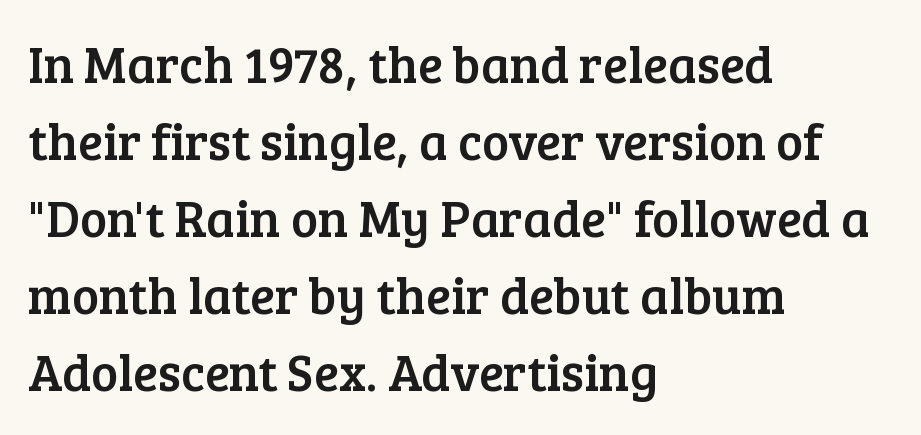
These lines are set flush left with a ragged right edge. Posture: straight, roman, zero tilt. The letters sit at their default tracking, neither squeezed nor spread. If you measured baseline to baseline, you'd find a middling distance. Note the varied advance widths — an 'i' is clearly narrower than an 'm'. The specimen omits any rule beneath the text block's lines.
